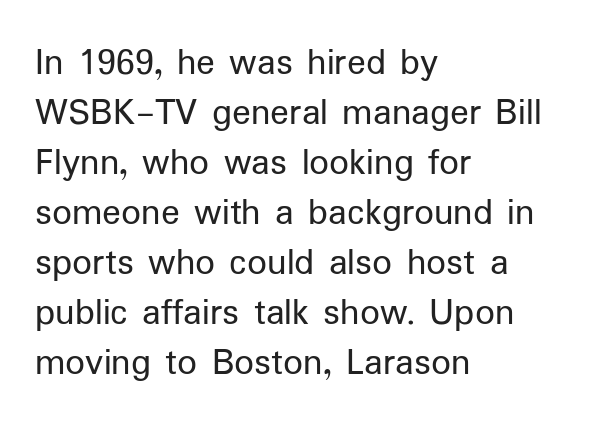
Summary of vertical rhythm: regular, with standard interline spacing. The strokes are not fattened; the text isn't bold. Visually the block forms a straight wall on the left and a jagged coastline on the right. Tracking here is standard; glyphs follow each other at the usual distance. The baseline area is clear. Notice how the stems are strictly vertical — no italics here.
